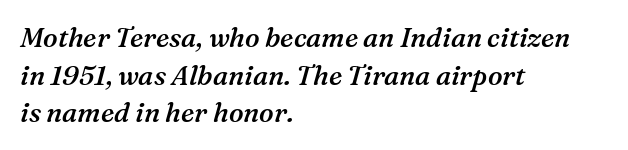
The rendering keeps characters at their native spacing. The rendering uses a semibold face; strokes are thickened but not to full bold. The block of text has a typical density, with ordinary space between rows. Visually the block forms a straight wall on the left and a jagged coastline on the right.
